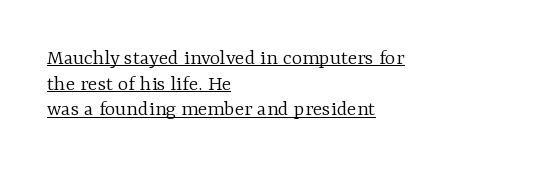
Q: Is the text bold? A: No.
Q: Is the text italic (slanted)? A: No, it is upright.
Q: Is the text underlined? A: Yes.
Q: How is the paragraph aligned? A: Left-aligned.
Q: Is the spacing between letters normal or unusually wide? A: Normal.
